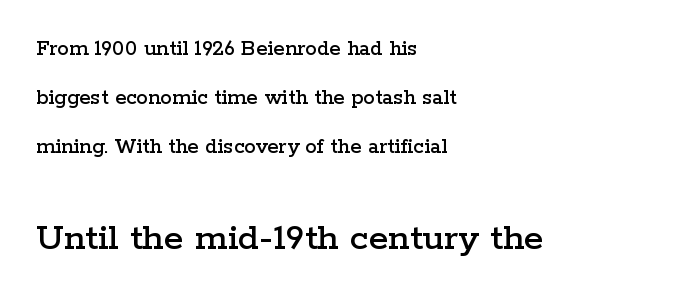
{"serif": "yes", "italic": "no", "width": "wide", "stroke_contrast": "low", "x_height": "medium", "monospaced": "no", "underline": "no", "align": "left", "line_spacing": "loose", "line_spacing_ratio": 2.14, "letter_spacing": "normal", "letter_spacing_em": 0.0, "larger_block": "second", "size_ratio": 1.74, "glyph_px": 40}
